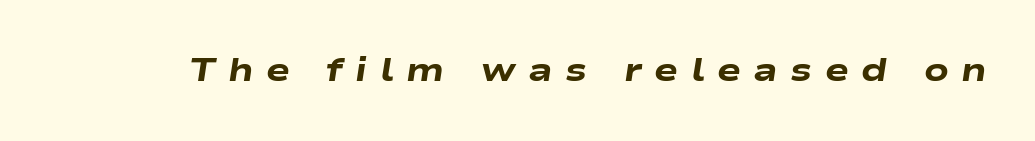
The image shows 32 px heavy, wide type, italic (leaning right); set unusually wide letter spacing (+0.39 em), not underlined; low stroke contrast and a medium x-height.
